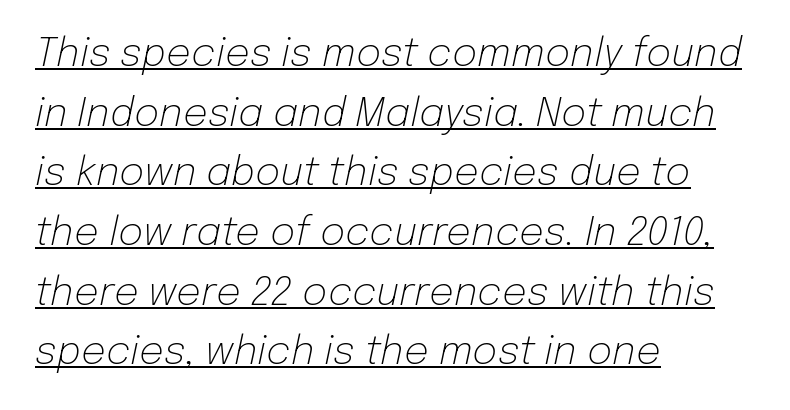
Q: Is the text bold? A: No.
Q: Is the text italic (slanted)? A: Yes, it leans right by about 12 degrees.
Q: Is the text underlined? A: Yes.
Q: How is the paragraph aligned? A: Left-aligned.
Q: Is the spacing between letters normal or unusually wide? A: Normal.
Q: Is the spacing between lines tight, normal or loose? A: Normal.
Q: Width (condensed, normal, or wide)? A: Normal.
Q: Stroke contrast? A: Low.
Q: x-height? A: Medium.
Q: Monospaced? A: No.
